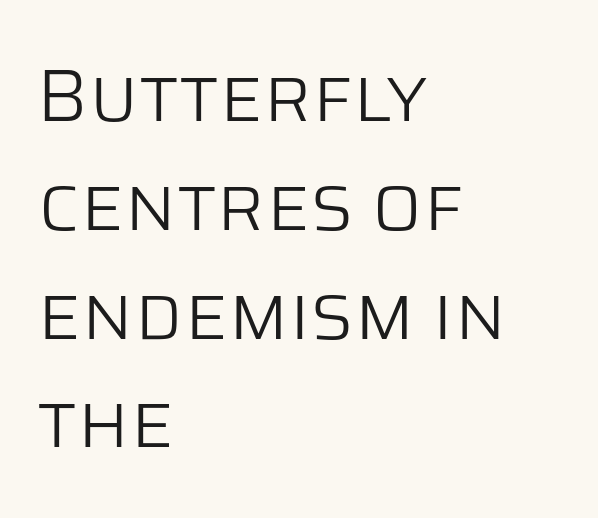
{"serif": "no", "italic": "no", "bold": "no", "weight": "light", "width": "normal", "stroke_contrast": "low", "x_height": "large", "monospaced": "no", "underline": "no", "align": "left", "line_spacing": "normal", "line_spacing_ratio": 1.47, "letter_spacing": "normal", "letter_spacing_em": 0.0, "glyph_px": 74}
